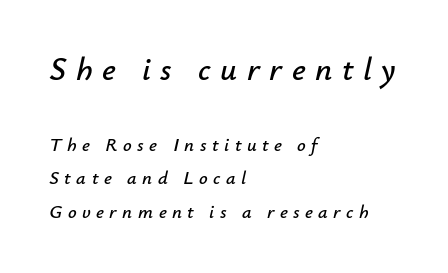
The image shows 33 px text type, italic (leaning right); set left-aligned, line spacing 1.75x, unusually wide letter spacing (+0.29 em), not underlined; the first (top) block is 1.74x larger; low stroke contrast and a small x-height.
